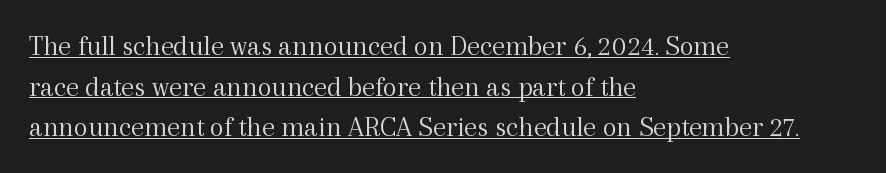
In terms of leading, this rendering sits right in the middle. Here the glyphs are tracked normally, forming tight word shapes. Think standard paragraph weight, or any step lighter than that. The letters advance in unequal steps, a hallmark of proportional type. The typesetter chose a ragged-right arrangement here.
